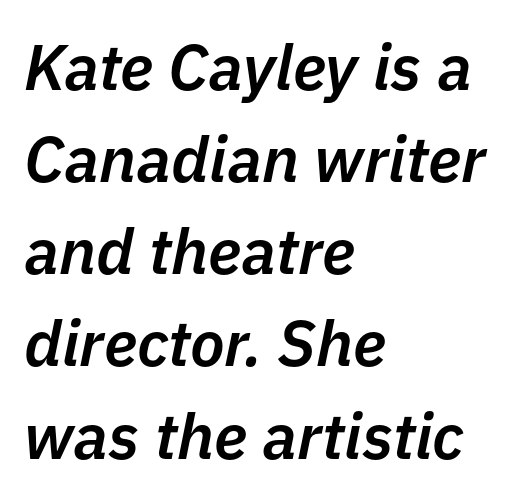
{"italic": "yes", "lean": "right", "slant_degrees": 11, "bold": "semi", "weight": "semibold", "width": "normal", "stroke_contrast": "low", "x_height": "medium", "monospaced": "no", "underline": "no", "align": "left", "line_spacing": "normal", "line_spacing_ratio": 1.44, "letter_spacing": "normal", "letter_spacing_em": 0.0, "glyph_px": 64}
